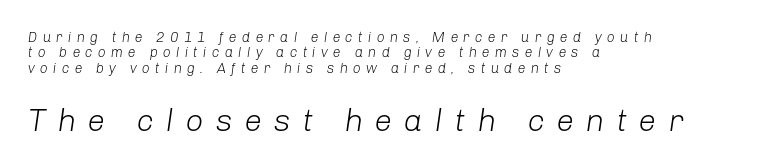
The image shows 32 px light type, italic (leaning right); set left-aligned, tight line spacing (1.1x), unusually wide letter spacing (+0.36 em), not underlined; the second (bottom) block is 2.29x larger; low stroke contrast and a medium x-height.
